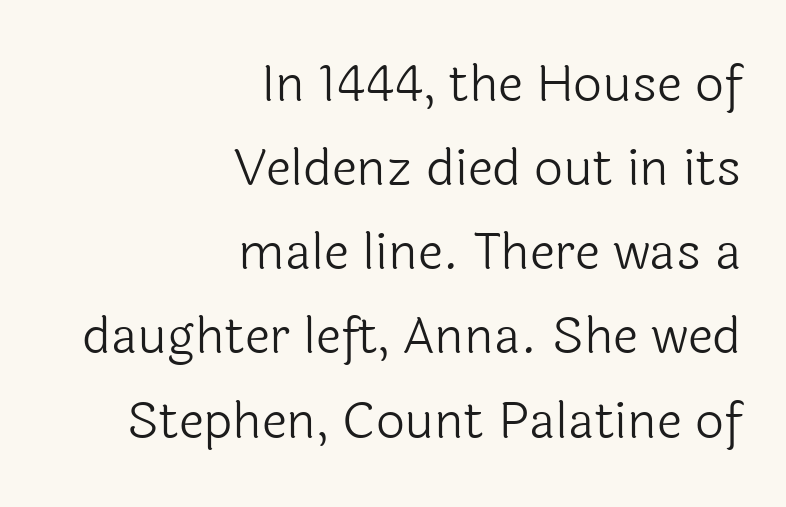
The image shows 51 px light sans-serif type, upright; set right-aligned, normal line spacing (1.65x), normal letter spacing, not underlined; a medium x-height.
